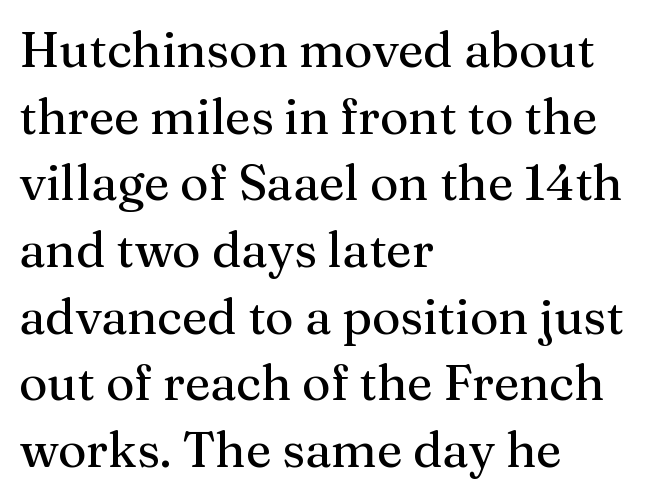
Check where the strokes stop: tiny serifs finish them off. How are the letters spaced? Ordinarily, with no added tracking. The letters advance in unequal steps, a hallmark of proportional type. Normally led — the rows are evenly, conventionally spaced. Ordinary non-slanted type is in use.
